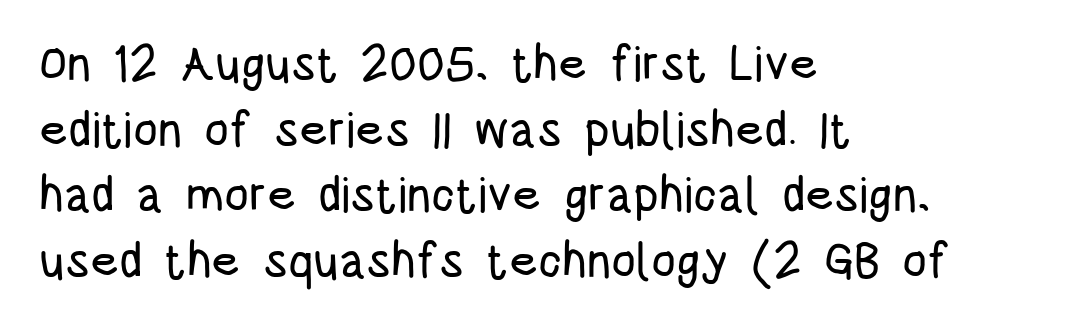
The area under the type is left untouched. The lettering holds an erect, upright posture throughout. Each letter keeps its own natural width here, so spacing adapts to shape. Short and long lines alike share a common starting point at left. These lines keep a tight, regular rhythm from letter to letter.
